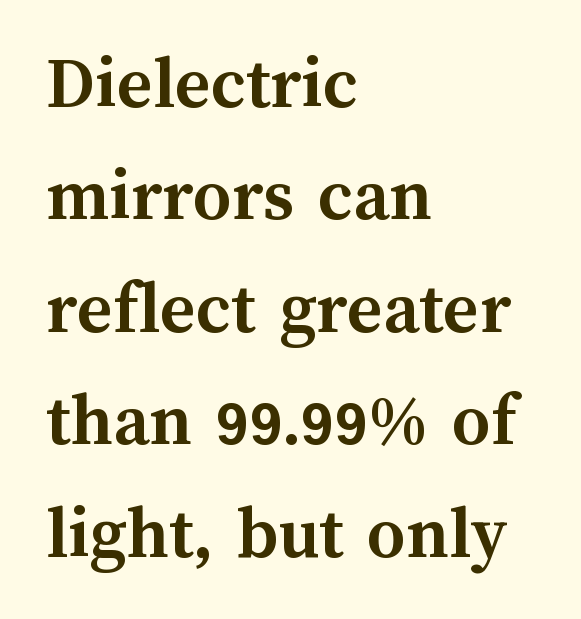
The image shows 76 px semibold type, upright; set left-aligned, normal line spacing (1.48x), normal letter spacing, not underlined; medium stroke contrast and a medium x-height.
